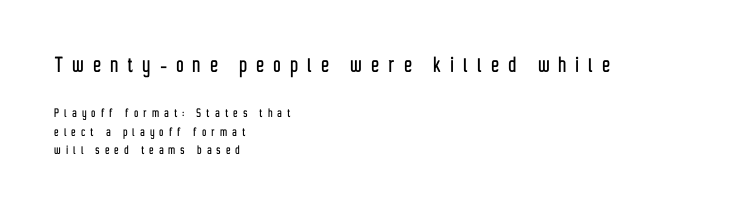
Q: Is the text italic (slanted)? A: No, it is upright.
Q: Is the text underlined? A: No.
Q: How is the paragraph aligned? A: Left-aligned.
Q: Is the spacing between letters normal or unusually wide? A: Unusually wide.
Q: Is the spacing between lines tight, normal or loose? A: Normal.
Q: Which block of text is set in a larger size, the first (top) or the second (bottom)? A: The first (top) one.
